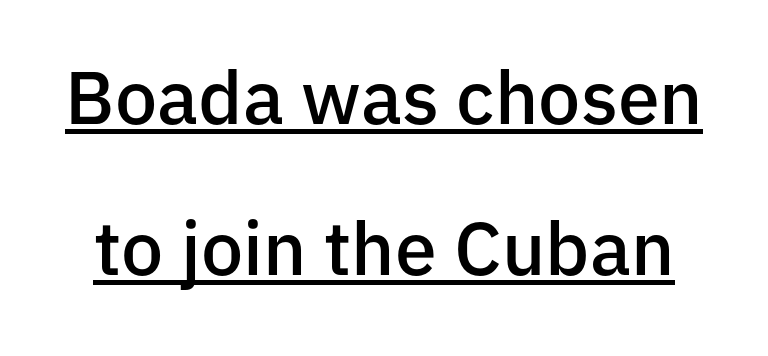
{"serif": "no", "italic": "no", "bold": "semi", "weight": "semibold", "width": "normal", "stroke_contrast": "low", "x_height": "medium", "monospaced": "no", "underline": "yes", "line_spacing": "loose", "line_spacing_ratio": 2.01, "letter_spacing": "normal", "letter_spacing_em": 0.0, "glyph_px": 75}
